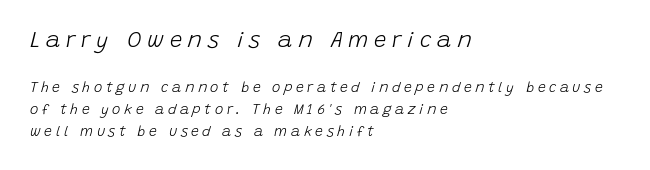
The image shows 22 px text type, italic (leaning right); set left-aligned, normal line spacing (1.54x), unusually wide letter spacing (+0.26 em), not underlined; the first (top) block is 1.57x larger.
